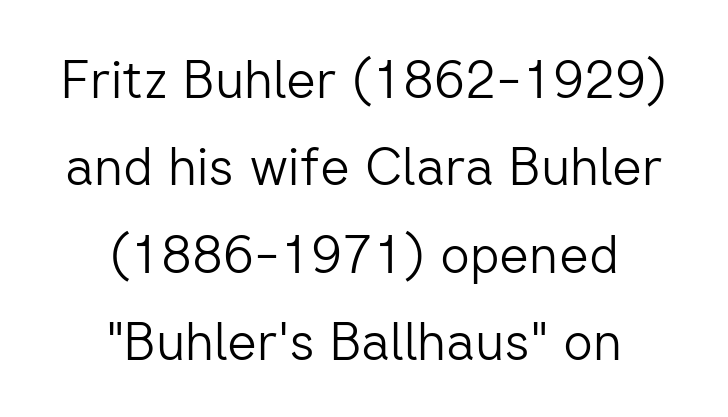
{"serif": "no", "italic": "no", "bold": "no", "weight": "light", "width": "normal", "stroke_contrast": "low", "x_height": "medium", "monospaced": "no", "underline": "no", "align": "center", "line_spacing": "normal", "line_spacing_ratio": 1.68, "letter_spacing": "normal", "letter_spacing_em": 0.0, "glyph_px": 52}
